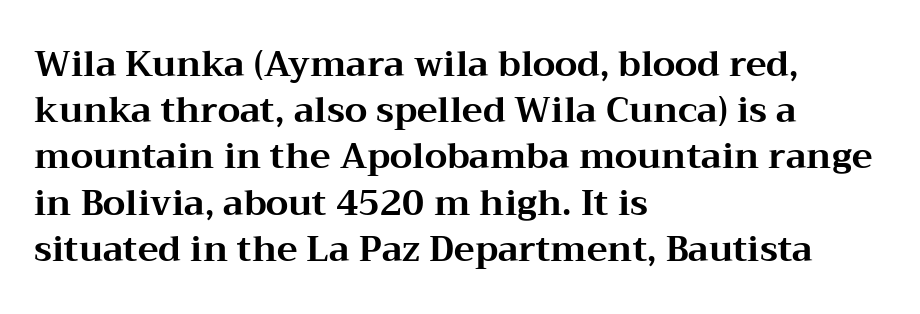
Q: Is the text bold? A: Yes.
Q: Is the text italic (slanted)? A: No, it is upright.
Q: Is the typeface a serif or a sans-serif typeface? A: Serif.
Q: Is the text underlined? A: No.
Q: How is the paragraph aligned? A: Left-aligned.
Q: Is the spacing between letters normal or unusually wide? A: Normal.
Q: Is the spacing between lines tight, normal or loose? A: Normal.
Q: Width (condensed, normal, or wide)? A: Wide.
Q: Stroke contrast? A: Medium.
Q: x-height? A: Medium.
Q: Monospaced? A: No.
